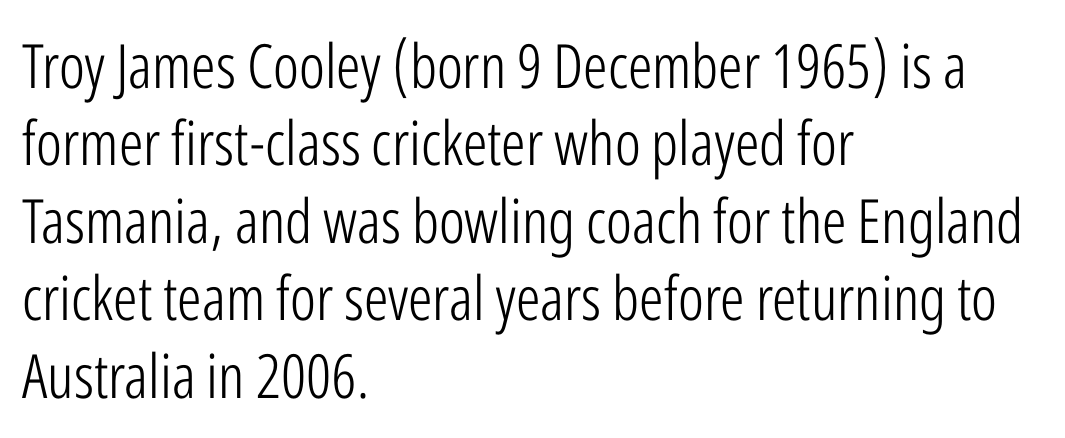
It's the straight-up-and-down kind of type. The designer went with a sans here, leaving each stem footless. Is this a fixed-width face? No — the glyphs have proportional, varying widths. The rows are spaced the way most documents space them.
